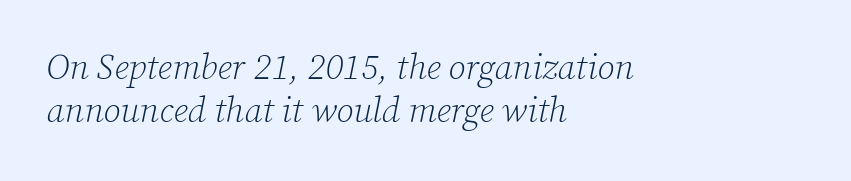
Caption: multi-line text, flush left, ragged right. Do the characters align in a grid? No, the font is proportional. Old-style or modern, the face here clearly has serifs. The passage shown is not bold in any degree. Short note: letters normally spaced. The font's italic variant was chosen for this text.
